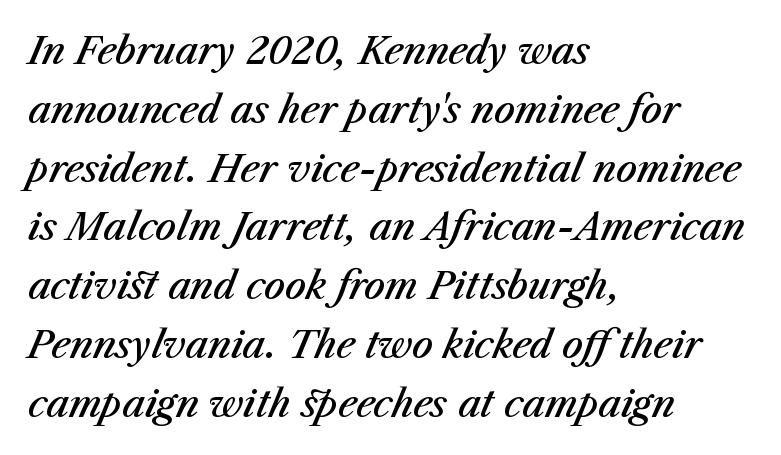
The image shows 37 px semibold type, italic (leaning right); set left-aligned, normal line spacing (1.59x), normal letter spacing, not underlined; medium stroke contrast and a medium x-height.
